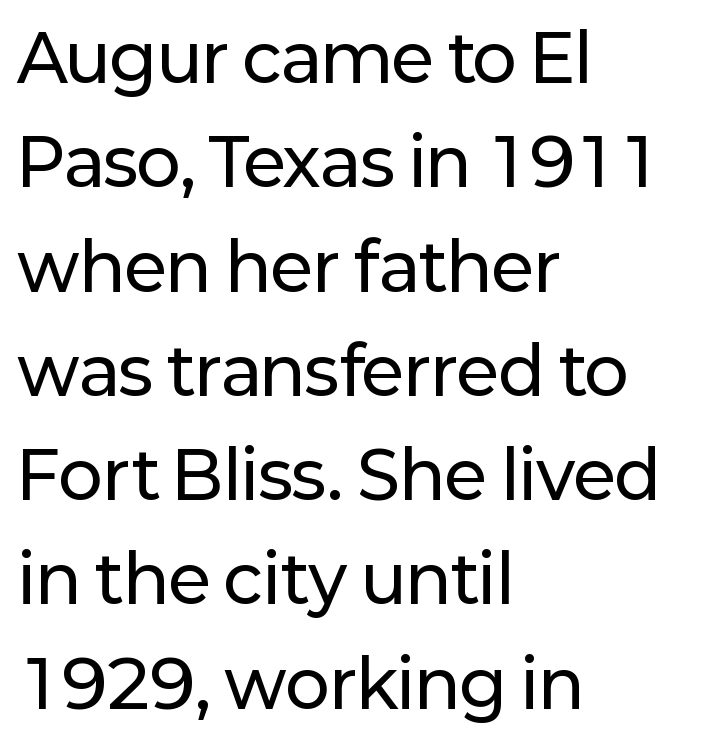
The image shows 66 px sans-serif type, upright; set left-aligned, normal line spacing (1.58x), normal letter spacing, not underlined; low stroke contrast and a medium x-height.
